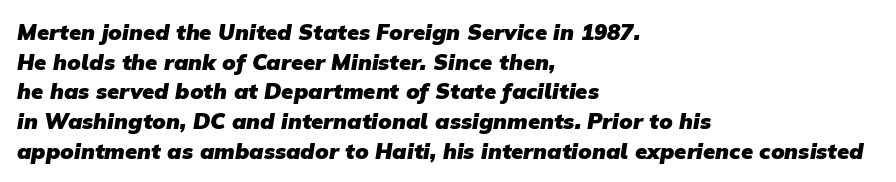
The image shows 22 px bold type; set left-aligned, normal line spacing (1.35x), normal letter spacing, not underlined.
